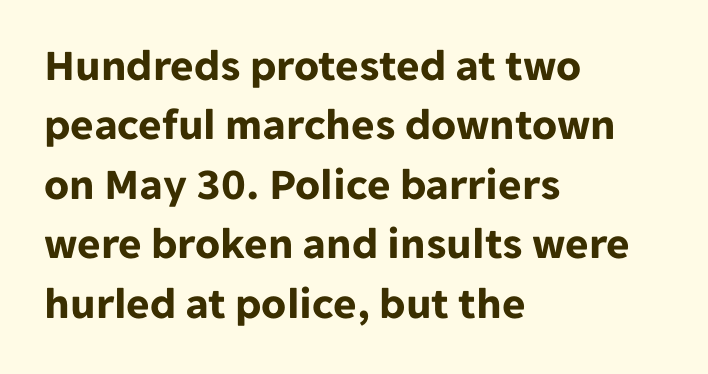
Q: Is the text bold? A: Yes.
Q: Is the text italic (slanted)? A: No, it is upright.
Q: Is the typeface a serif or a sans-serif typeface? A: Sans-serif.
Q: Is the text underlined? A: No.
Q: How is the paragraph aligned? A: Left-aligned.
Q: Is the spacing between letters normal or unusually wide? A: Normal.
Q: Is the spacing between lines tight, normal or loose? A: Normal.
Q: Width (condensed, normal, or wide)? A: Normal.
Q: Stroke contrast? A: Low.
Q: x-height? A: Medium.
Q: Monospaced? A: No.
